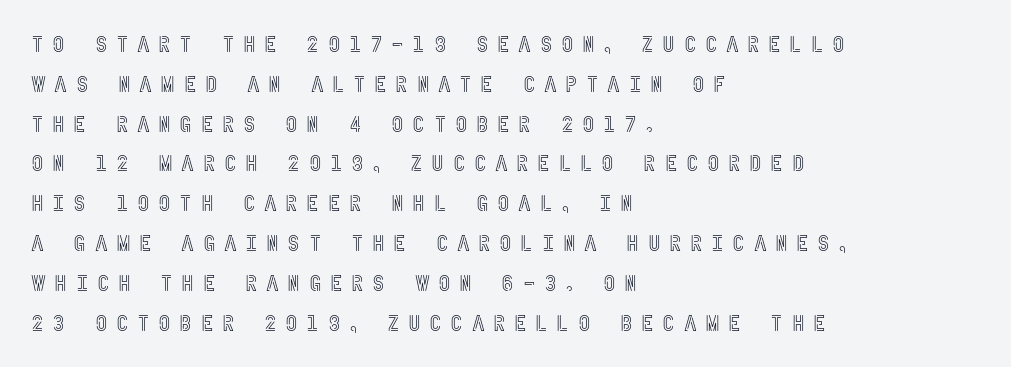
Line starts are locked; line ends wander. A bare baseline throughout the passage. Substantial extra tracking has been applied to these lines. The specimen reads as upright at a glance.
